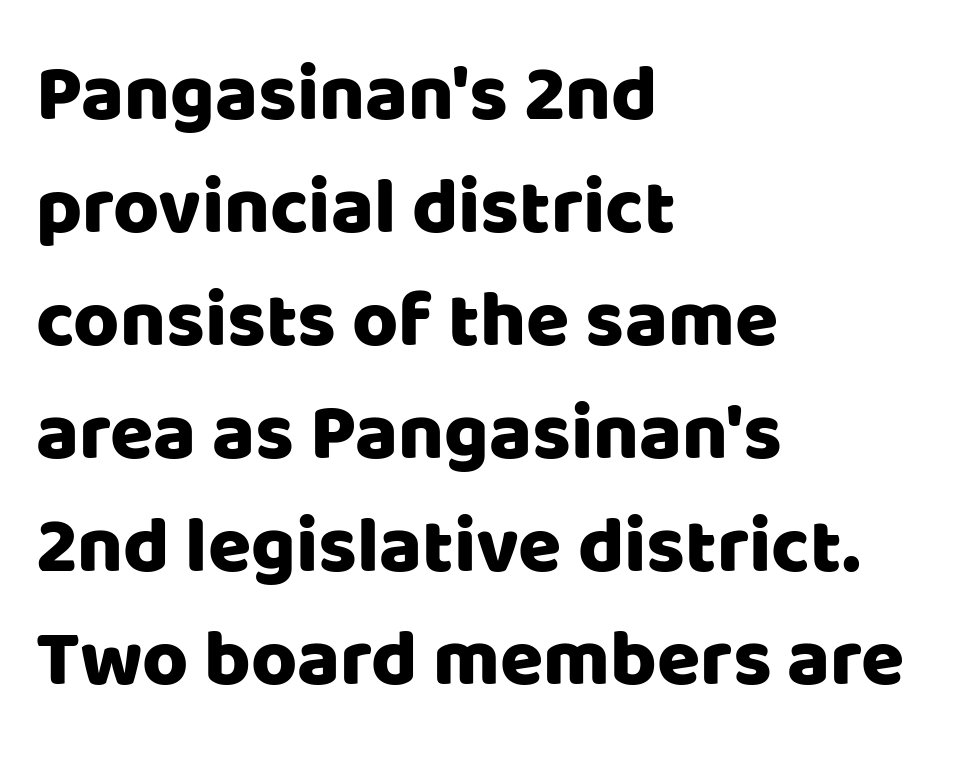
{"serif": "no", "italic": "no", "width": "normal", "stroke_contrast": "low", "x_height": "large", "monospaced": "no", "underline": "no", "align": "left", "line_spacing": "normal", "line_spacing_ratio": 1.43, "letter_spacing": "normal", "letter_spacing_em": 0.0, "glyph_px": 79}
